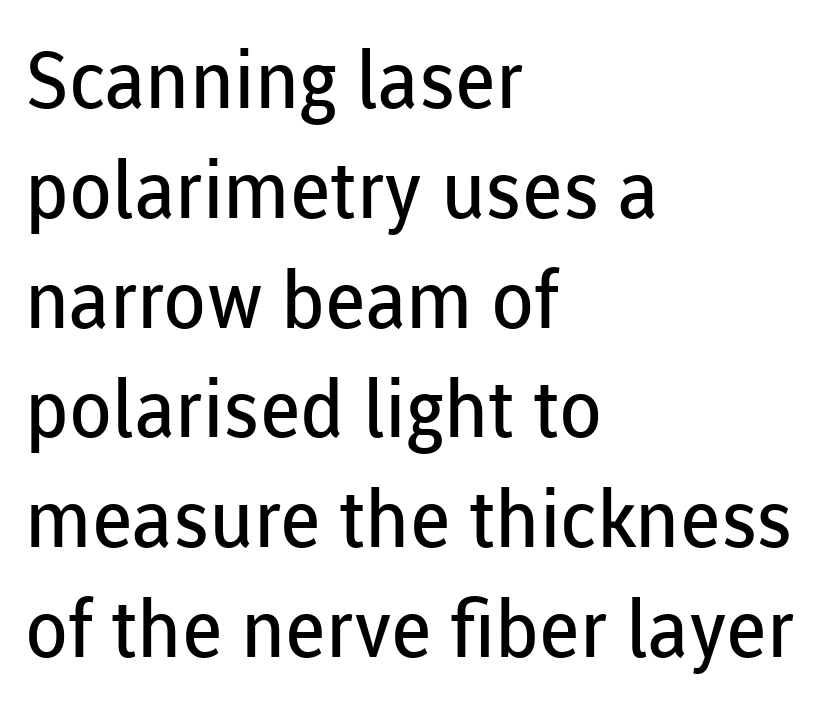
Q: Is the text bold? A: No.
Q: Is the text italic (slanted)? A: No, it is upright.
Q: Is the typeface a serif or a sans-serif typeface? A: Sans-serif.
Q: Is the text underlined? A: No.
Q: How is the paragraph aligned? A: Left-aligned.
Q: Is the spacing between letters normal or unusually wide? A: Normal.
Q: Is the spacing between lines tight, normal or loose? A: Normal.
Q: Width (condensed, normal, or wide)? A: Normal.
Q: Stroke contrast? A: Low.
Q: x-height? A: Medium.
Q: Monospaced? A: No.
